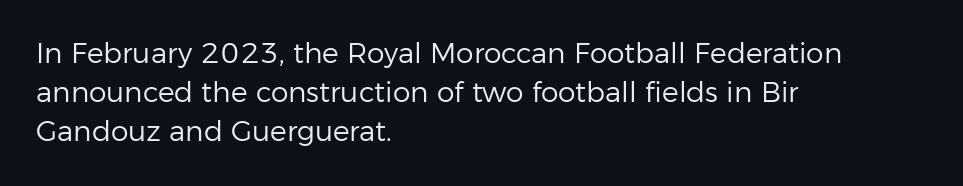
Q: Is the text bold? A: No.
Q: Is the text italic (slanted)? A: No, it is upright.
Q: Is the typeface a serif or a sans-serif typeface? A: Sans-serif.
Q: Is the text underlined? A: No.
Q: How is the paragraph aligned? A: Left-aligned.
Q: Is the spacing between letters normal or unusually wide? A: Normal.
Q: Is the spacing between lines tight, normal or loose? A: Normal.
Q: Width (condensed, normal, or wide)? A: Normal.
Q: Stroke contrast? A: Low.
Q: x-height? A: Medium.
Q: Monospaced? A: No.
